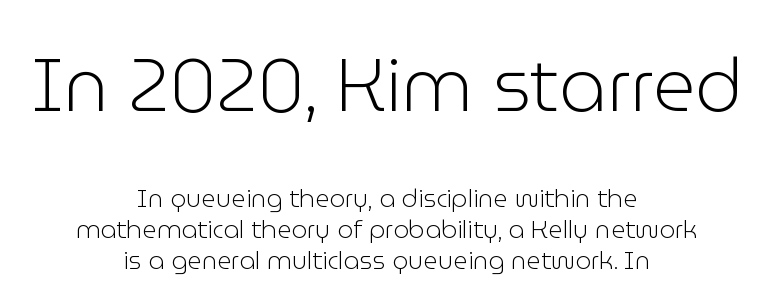
{"serif": "no", "italic": "no", "bold": "no", "weight": "light", "width": "normal", "stroke_contrast": "low", "x_height": "medium", "monospaced": "no", "underline": "no", "align": "center", "line_spacing": "normal", "line_spacing_ratio": 1.25, "letter_spacing": "normal", "letter_spacing_em": 0.0, "larger_block": "first", "size_ratio": 2.96, "glyph_px": 74}
